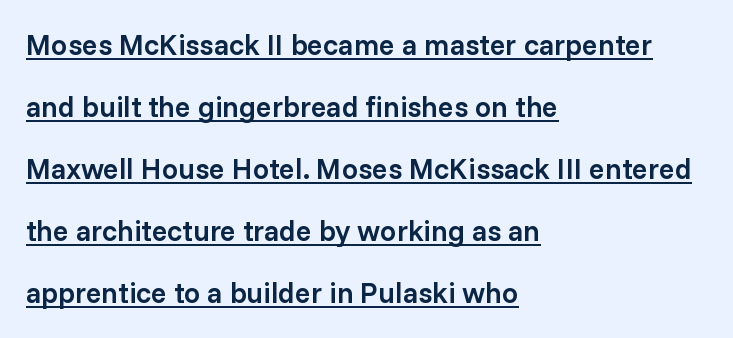
Q: Is the text bold? A: Semi-bold.
Q: Is the text italic (slanted)? A: No, it is upright.
Q: Is the typeface a serif or a sans-serif typeface? A: Sans-serif.
Q: Is the text underlined? A: Yes.
Q: How is the paragraph aligned? A: Left-aligned.
Q: Is the spacing between letters normal or unusually wide? A: Normal.
Q: Is the spacing between lines tight, normal or loose? A: Loose.
Q: Width (condensed, normal, or wide)? A: Normal.
Q: Stroke contrast? A: Low.
Q: x-height? A: Medium.
Q: Monospaced? A: No.
